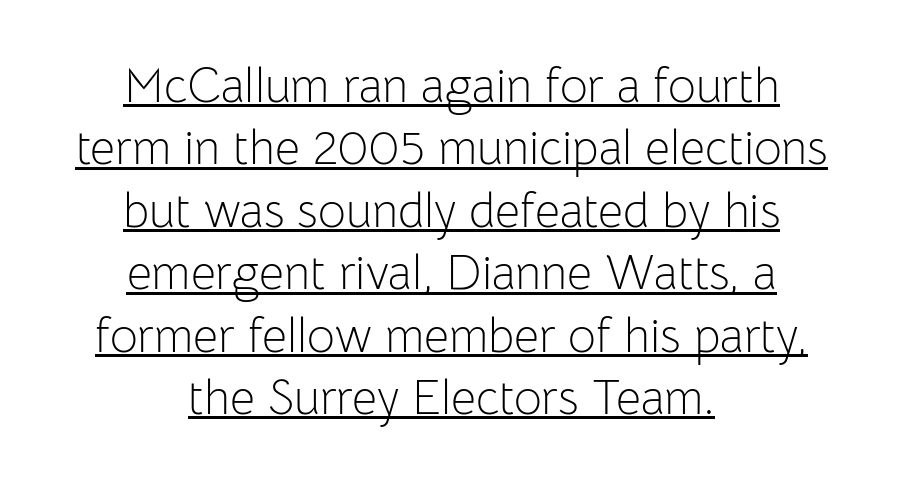
{"serif": "no", "italic": "no", "bold": "no", "weight": "light", "width": "normal", "stroke_contrast": "low", "x_height": "medium", "monospaced": "no", "underline": "yes", "align": "center", "line_spacing": "normal", "line_spacing_ratio": 1.3, "letter_spacing": "normal", "letter_spacing_em": 0.0, "glyph_px": 48}
